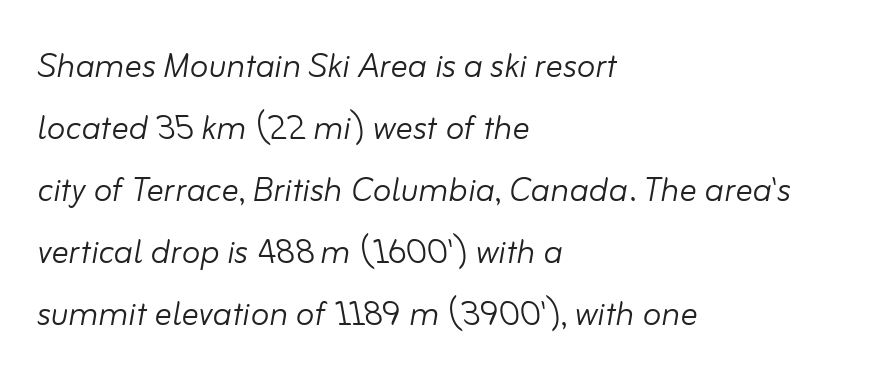
The image shows 43 px light type, italic (leaning right); set left-aligned, normal line spacing (1.44x), normal letter spacing, not underlined; low stroke contrast and a small x-height.
